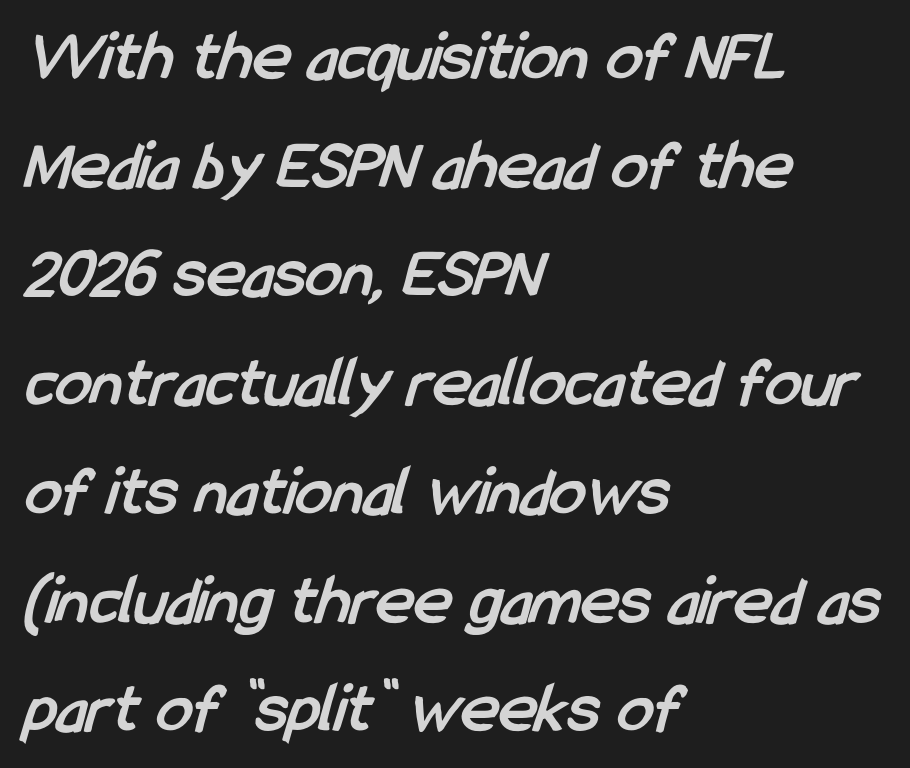
Grotesque or geometric, the face here clearly has no serifs. Short and long lines alike share a common starting point at left. The face used here is proportionally spaced, like ordinary book or web type. Plenty of ink on the page — the face is bold. Leading: standard.
